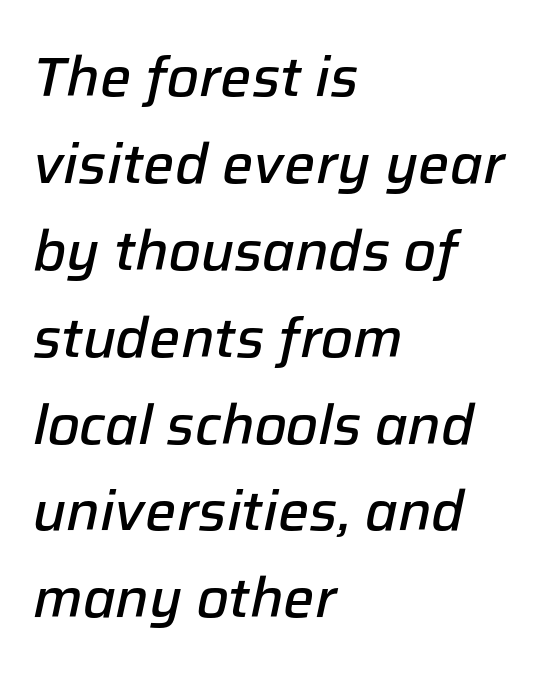
Character widths vary here, with narrow letters taking less room than wide ones. Anything drawn beneath the words? Only blank space. Baseline-to-baseline distance is the conventional proportion of letter height. The typesetter chose a ragged-right arrangement here. When letters slant like this, we call the style italic.
